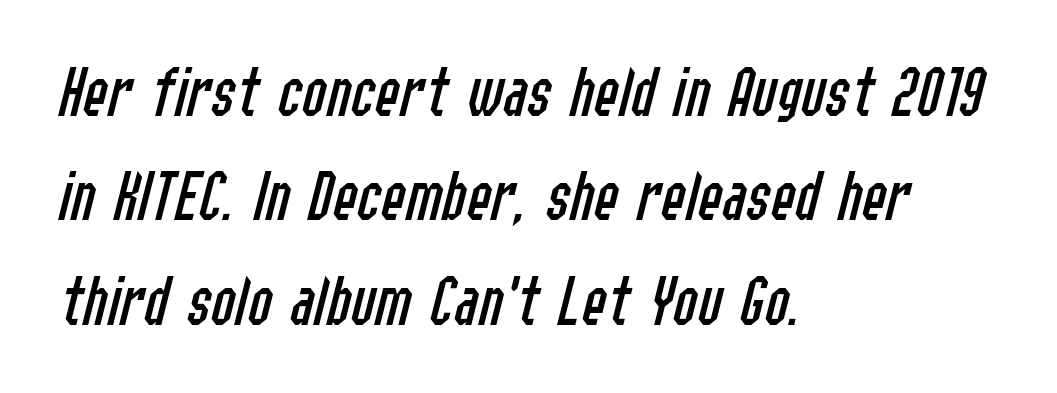
Tall strokes in this sample are angled rather than plumb. A typesetter would call this leading conventional body-copy spacing. You could call the tracking neutral — neither tight nor loose. A typesetter would call this proportional, since set widths differ per character. The text block is weighted toward the left margin, trailing off unevenly rightward.
